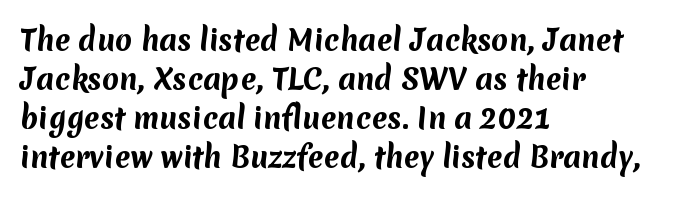
The face used here is rendered with its standard letterfit. The space directly below the letters is spotless. Is there much room between lines? A standard amount, neither cramped nor airy. You could not count columns in this text — the font is proportionally spaced. Heavy-handed strokes throughout: this text is bold.
